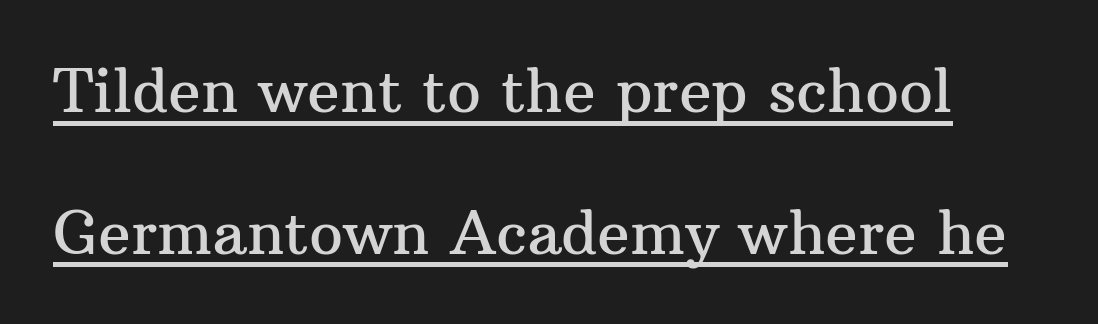
{"serif": "yes", "italic": "no", "width": "normal", "stroke_contrast": "medium", "x_height": "medium", "monospaced": "no", "underline": "yes", "line_spacing": "loose", "line_spacing_ratio": 2.36, "letter_spacing": "normal", "letter_spacing_em": 0.0, "glyph_px": 60}
